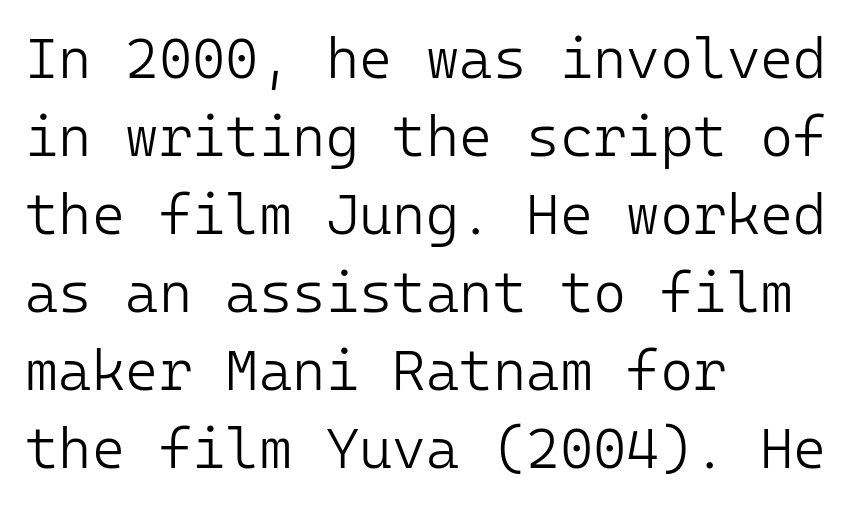
{"serif": "no", "italic": "no", "bold": "no", "weight": "light", "width": "normal", "stroke_contrast": "low", "x_height": "medium", "monospaced": "yes", "underline": "no", "align": "left", "line_spacing": "normal", "line_spacing_ratio": 1.37, "letter_spacing": "normal", "letter_spacing_em": 0.0, "glyph_px": 57}
